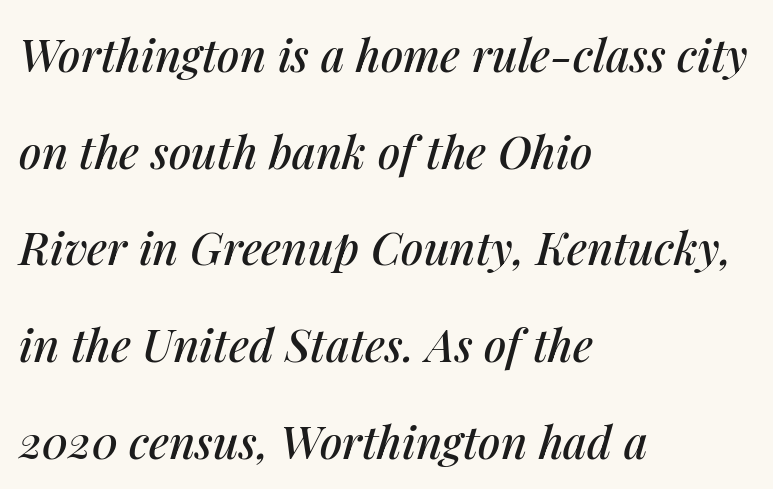
A typesetter would call this zero additional tracking. Each letter keeps its own natural width here, so spacing adapts to shape. When letters slant like this, we call the style italic. What's the leading like? Stretched, with rows far apart.
